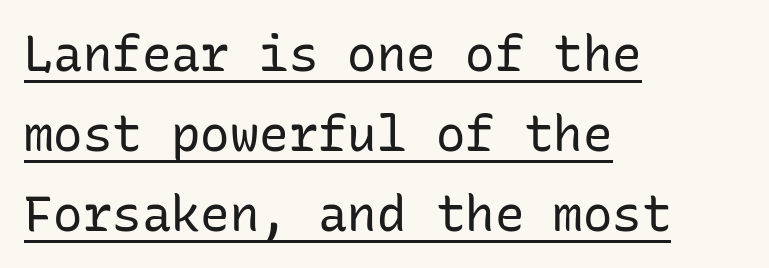
The image shows 49 px regular-weight sans-serif type, upright, monospaced; set left-aligned, normal line spacing (1.63x), normal letter spacing, underlined; low stroke contrast and a medium x-height.
